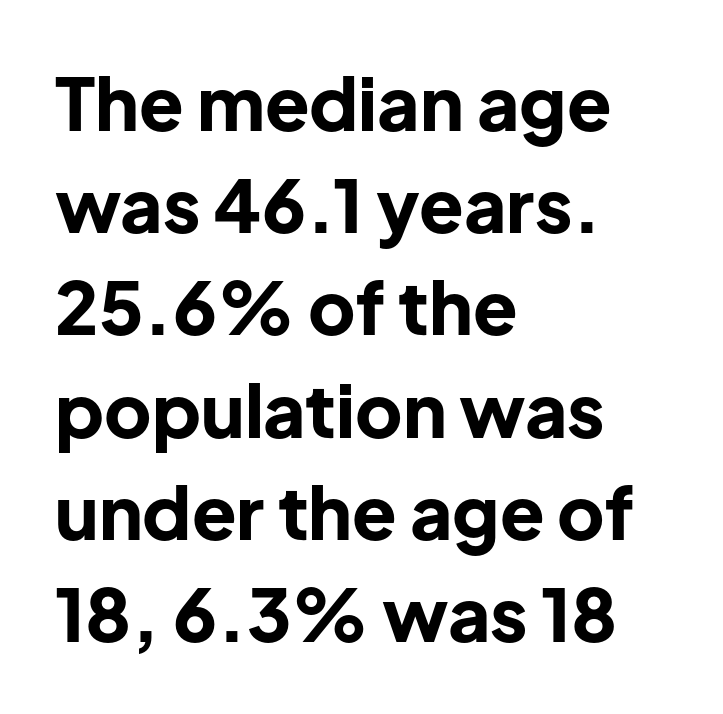
Q: Is the text bold? A: Yes.
Q: Is the text italic (slanted)? A: No, it is upright.
Q: Is the typeface a serif or a sans-serif typeface? A: Sans-serif.
Q: Is the text underlined? A: No.
Q: How is the paragraph aligned? A: Left-aligned.
Q: Is the spacing between letters normal or unusually wide? A: Normal.
Q: Is the spacing between lines tight, normal or loose? A: Normal.
Q: Width (condensed, normal, or wide)? A: Normal.
Q: Stroke contrast? A: Low.
Q: x-height? A: Medium.
Q: Monospaced? A: No.
